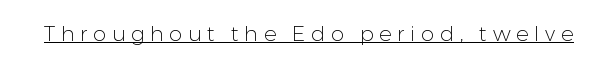
{"italic": "no", "bold": "no", "underline": "yes", "letter_spacing": "wide", "letter_spacing_em": 0.27, "glyph_px": 21}
